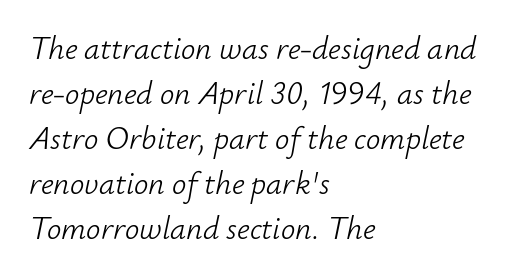
{"italic": "yes", "lean": "right", "slant_degrees": 12, "bold": "no", "weight": "light", "width": "normal", "stroke_contrast": "low", "x_height": "small", "monospaced": "no", "underline": "no", "align": "left", "line_spacing": "normal", "line_spacing_ratio": 1.41, "letter_spacing": "normal", "letter_spacing_em": 0.0, "glyph_px": 32}
